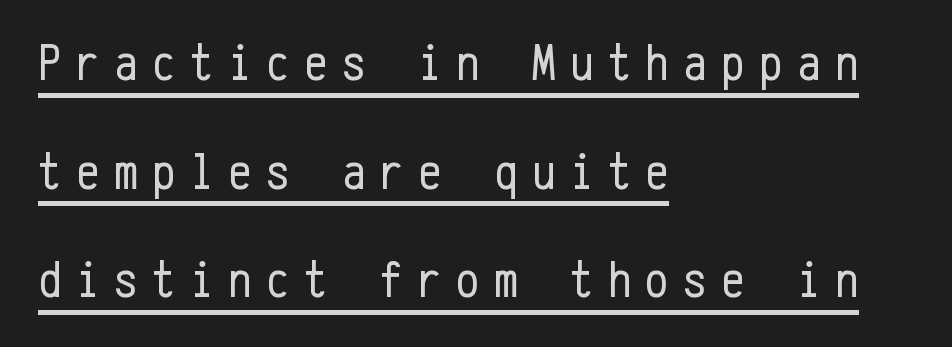
{"serif": "no", "italic": "no", "bold": "no", "weight": "regular", "width": "condensed", "stroke_contrast": "low", "x_height": "medium", "monospaced": "yes", "underline": "yes", "align": "left", "line_spacing": "loose", "line_spacing_ratio": 2.09, "letter_spacing": "wide", "letter_spacing_em": 0.28, "glyph_px": 52}
